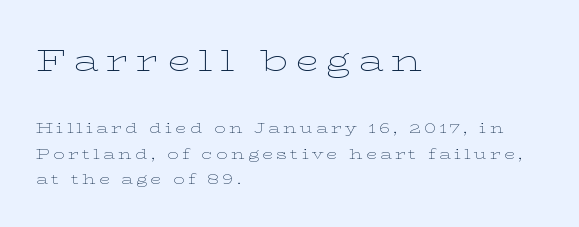
Q: Is the text bold? A: No.
Q: Is the text italic (slanted)? A: No, it is upright.
Q: Is the typeface a serif or a sans-serif typeface? A: Serif.
Q: Is the text underlined? A: No.
Q: How is the paragraph aligned? A: Left-aligned.
Q: Is the spacing between letters normal or unusually wide? A: Unusually wide.
Q: Which block of text is set in a larger size, the first (top) or the second (bottom)? A: The first (top) one.
Q: Width (condensed, normal, or wide)? A: Wide.
Q: Stroke contrast? A: Low.
Q: x-height? A: Medium.
Q: Monospaced? A: No.
